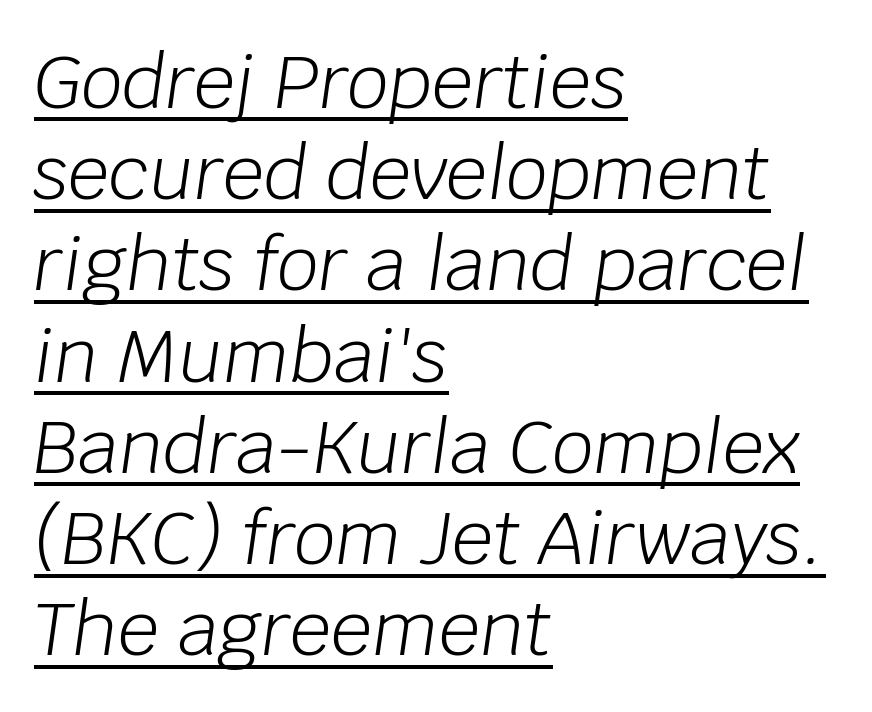
Q: Is the text bold? A: No.
Q: Is the text italic (slanted)? A: Yes, it leans right by about 8 degrees.
Q: Is the text underlined? A: Yes.
Q: How is the paragraph aligned? A: Left-aligned.
Q: Is the spacing between letters normal or unusually wide? A: Normal.
Q: Is the spacing between lines tight, normal or loose? A: Normal.
Q: Width (condensed, normal, or wide)? A: Normal.
Q: Stroke contrast? A: Low.
Q: x-height? A: Large.
Q: Monospaced? A: No.
